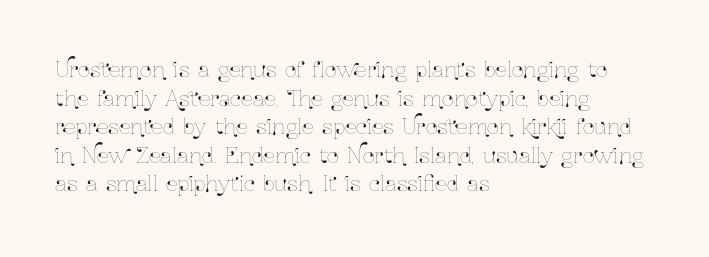
The image shows 21 px text type, upright; set left-aligned, normal line spacing (1.36x), normal letter spacing, not underlined.
